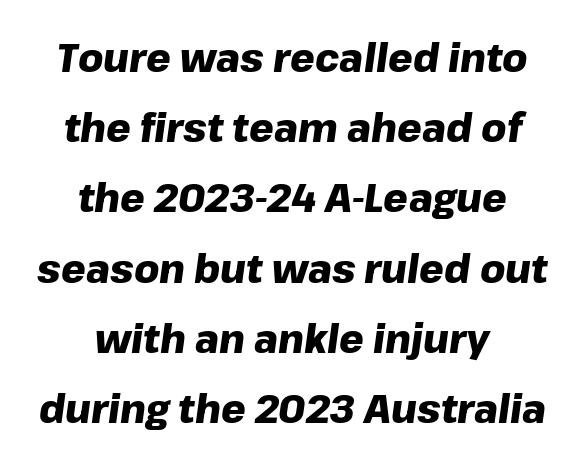
Q: Is the text bold? A: Yes.
Q: Is the text italic (slanted)? A: Yes, it leans right by about 8 degrees.
Q: Is the text underlined? A: No.
Q: How is the paragraph aligned? A: Centered.
Q: Is the spacing between letters normal or unusually wide? A: Normal.
Q: Width (condensed, normal, or wide)? A: Normal.
Q: Stroke contrast? A: Low.
Q: x-height? A: Medium.
Q: Monospaced? A: No.
